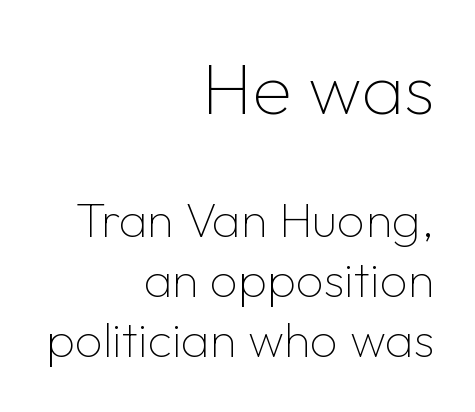
Beneath every word, the page is bare. Which margin do the lines hug? The right one — the left edge is uneven. Students, note that the glyphs here touch the page at normal intervals. The emphasis by scale lands on block number one, above.
